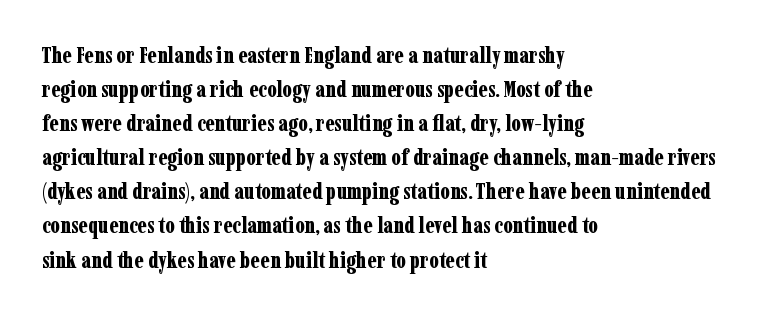
{"italic": "no", "bold": "yes", "underline": "no", "align": "left", "line_spacing": "normal", "line_spacing_ratio": 1.55, "letter_spacing": "normal", "letter_spacing_em": 0.0, "glyph_px": 22}
